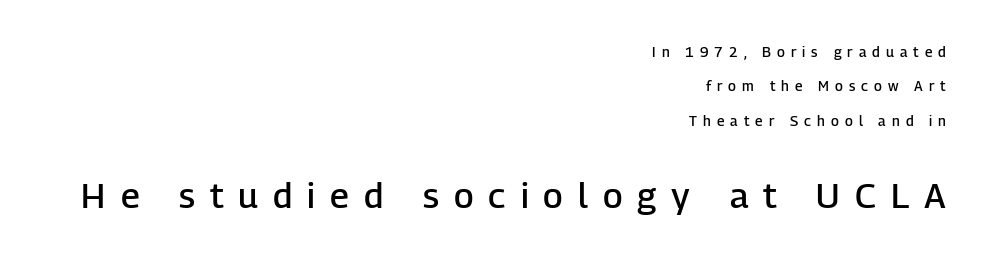
{"serif": "no", "italic": "no", "bold": "semi", "weight": "semibold", "width": "normal", "stroke_contrast": "low", "x_height": "medium", "monospaced": "no", "underline": "no", "align": "right", "line_spacing": "loose", "line_spacing_ratio": 2.45, "letter_spacing": "wide", "letter_spacing_em": 0.43, "larger_block": "second", "size_ratio": 2.5, "glyph_px": 35}
